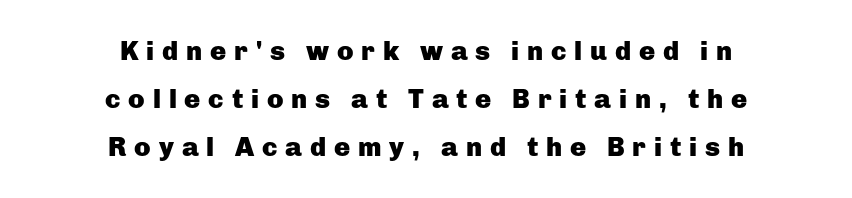
Q: Is the text bold? A: Yes.
Q: Is the text italic (slanted)? A: No, it is upright.
Q: Is the text underlined? A: No.
Q: How is the paragraph aligned? A: Centered.
Q: Is the spacing between letters normal or unusually wide? A: Unusually wide.
